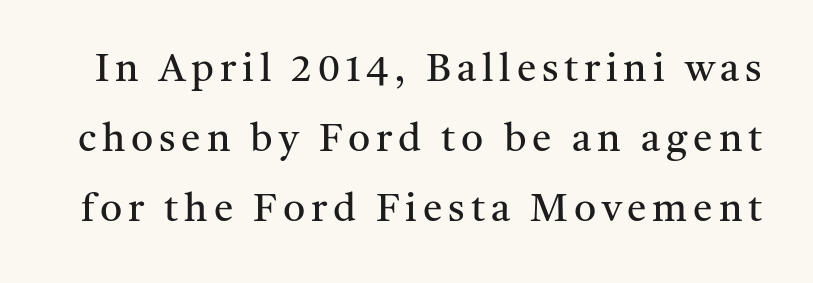
Q: Is the text bold? A: No.
Q: Is the text italic (slanted)? A: No, it is upright.
Q: Is the typeface a serif or a sans-serif typeface? A: Serif.
Q: Is the text underlined? A: No.
Q: Width (condensed, normal, or wide)? A: Normal.
Q: Stroke contrast? A: Medium.
Q: x-height? A: Medium.
Q: Monospaced? A: No.
